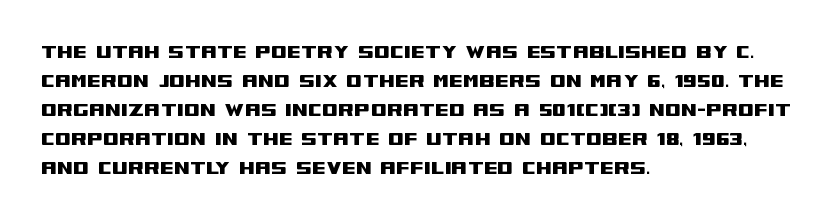
Q: Is the text italic (slanted)? A: No, it is upright.
Q: Is the text underlined? A: No.
Q: How is the paragraph aligned? A: Left-aligned.
Q: Is the spacing between letters normal or unusually wide? A: Normal.
Q: Is the spacing between lines tight, normal or loose? A: Normal.
